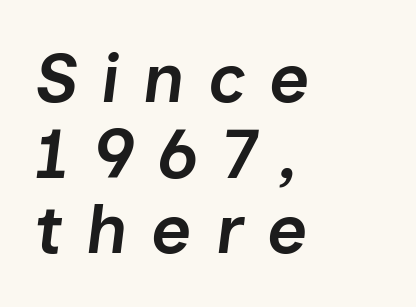
Every row of glyphs begins at an identical x-position on the left. The specimen omits any rule beneath the text block's lines. You can tell it's italic because the verticals aren't actually vertical. You could barely slide anything between these rows. Does extra space separate the letters? Yes, quite a lot of it.
